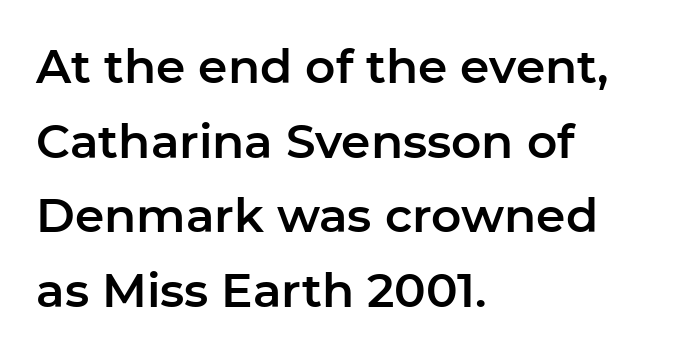
Q: Is the text italic (slanted)? A: No, it is upright.
Q: Is the typeface a serif or a sans-serif typeface? A: Sans-serif.
Q: Is the text underlined? A: No.
Q: How is the paragraph aligned? A: Left-aligned.
Q: Is the spacing between letters normal or unusually wide? A: Normal.
Q: Is the spacing between lines tight, normal or loose? A: Normal.
Q: Width (condensed, normal, or wide)? A: Normal.
Q: Stroke contrast? A: Low.
Q: x-height? A: Medium.
Q: Monospaced? A: No.
